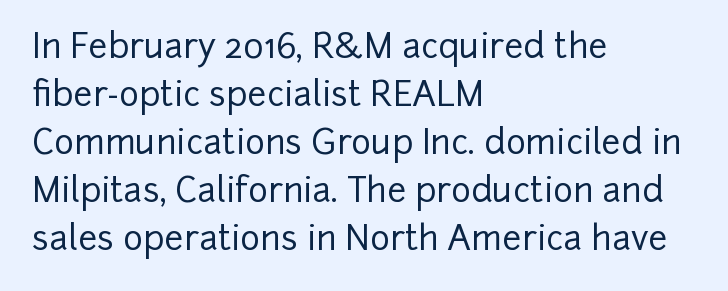
{"serif": "no", "italic": "no", "width": "normal", "stroke_contrast": "low", "x_height": "medium", "monospaced": "no", "underline": "no", "align": "left", "line_spacing": "normal", "line_spacing_ratio": 1.41, "letter_spacing": "normal", "letter_spacing_em": 0.0, "glyph_px": 34}
